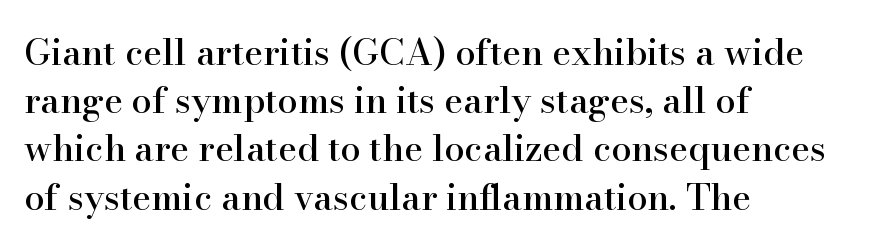
{"serif": "yes", "italic": "no", "width": "normal", "stroke_contrast": "high", "x_height": "small", "monospaced": "no", "underline": "no", "align": "left", "line_spacing": "normal", "line_spacing_ratio": 1.34, "letter_spacing": "normal", "letter_spacing_em": 0.0, "glyph_px": 36}
